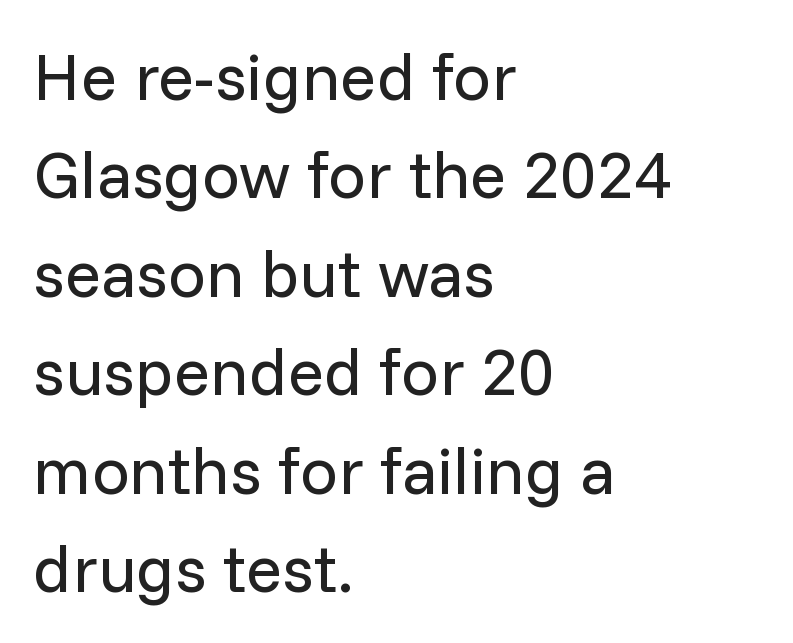
Are there feet on the stems? There aren't — it's a sans. It's the straight-up-and-down kind of type. The typeface has the unassuming heft of standard copy or less. Each letter keeps its own natural width here, so spacing adapts to shape. Observe the ordinary spacing: letters are neighbours, not strangers.
